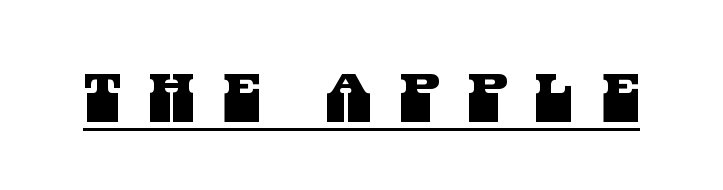
The rendering inserts visible extra space after every character. This sample has the flowing, uneven cadence of proportional lettering. Look at the bottom of the vertical strokes: they stop flat, with no serifs. In designer terms, the underline attribute is active on this setting.
